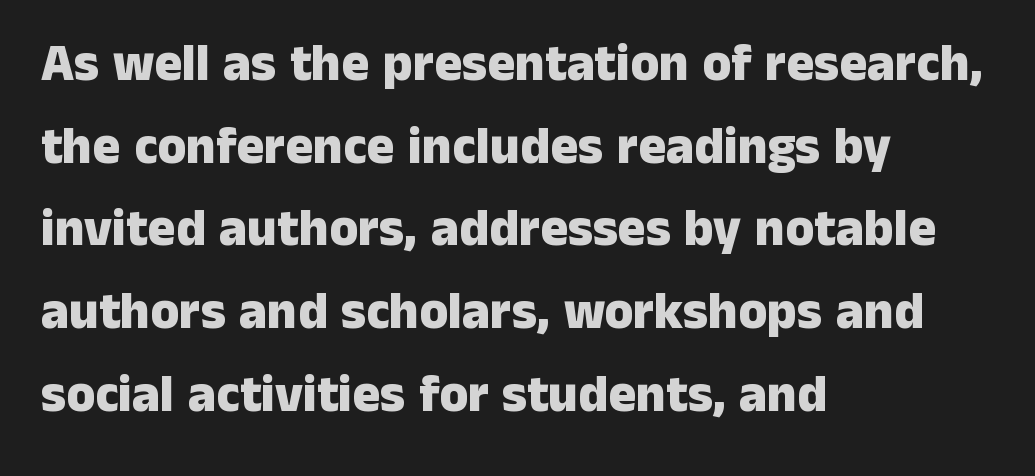
Q: Is the text bold? A: Yes.
Q: Is the text italic (slanted)? A: No, it is upright.
Q: Is the typeface a serif or a sans-serif typeface? A: Sans-serif.
Q: Is the text underlined? A: No.
Q: How is the paragraph aligned? A: Left-aligned.
Q: Is the spacing between letters normal or unusually wide? A: Normal.
Q: Is the spacing between lines tight, normal or loose? A: Normal.
Q: Width (condensed, normal, or wide)? A: Normal.
Q: Stroke contrast? A: Low.
Q: x-height? A: Medium.
Q: Monospaced? A: No.
